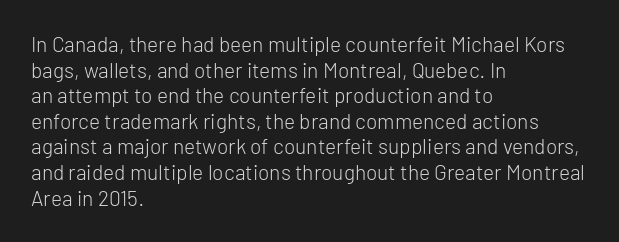
The image shows 21 px text type, upright; set left-aligned, line spacing 1.22x, normal letter spacing, not underlined.
